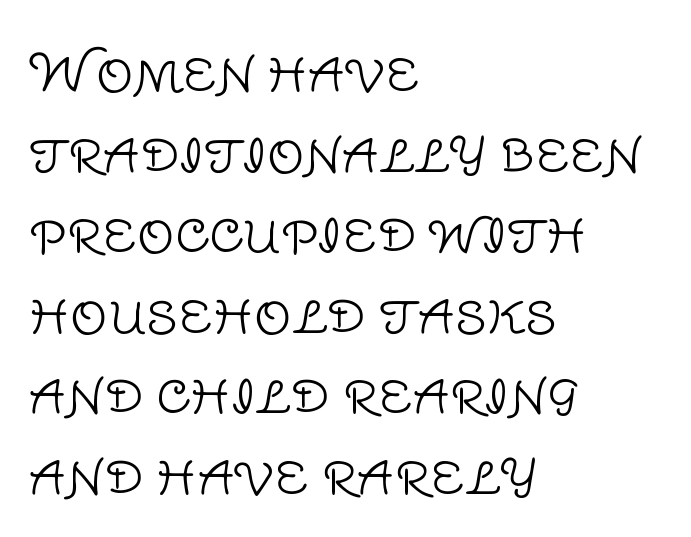
{"serif": "no", "bold": "no", "weight": "light", "width": "normal", "stroke_contrast": "low", "x_height": "large", "monospaced": "no", "underline": "no", "align": "left", "line_spacing": "normal", "line_spacing_ratio": 1.55, "letter_spacing": "normal", "letter_spacing_em": 0.0, "glyph_px": 52}
